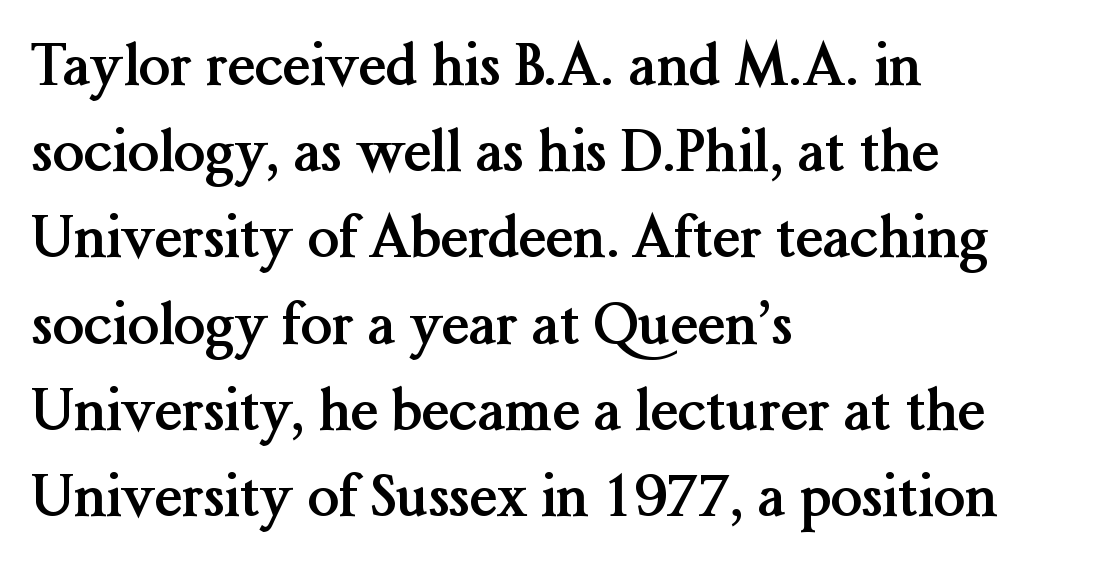
Q: Is the text bold? A: Yes.
Q: Is the text italic (slanted)? A: No, it is upright.
Q: Is the typeface a serif or a sans-serif typeface? A: Serif.
Q: Is the text underlined? A: No.
Q: How is the paragraph aligned? A: Left-aligned.
Q: Is the spacing between letters normal or unusually wide? A: Normal.
Q: Is the spacing between lines tight, normal or loose? A: Normal.
Q: Width (condensed, normal, or wide)? A: Normal.
Q: Stroke contrast? A: Medium.
Q: x-height? A: Medium.
Q: Monospaced? A: No.
